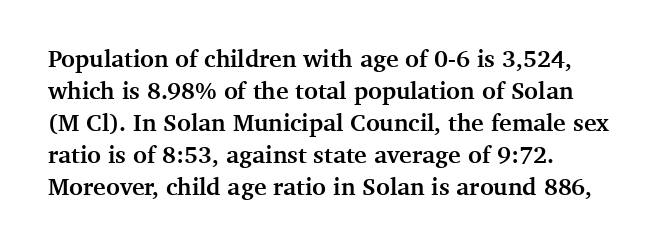
Q: Is the text bold? A: Yes.
Q: Is the text italic (slanted)? A: No, it is upright.
Q: Is the text underlined? A: No.
Q: How is the paragraph aligned? A: Left-aligned.
Q: Is the spacing between letters normal or unusually wide? A: Normal.
Q: Is the spacing between lines tight, normal or loose? A: Normal.
